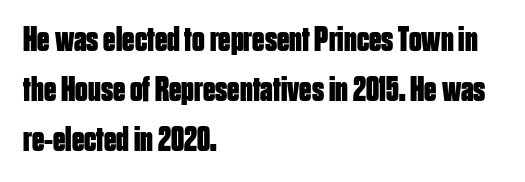
Q: Is the text bold? A: Yes.
Q: Is the text italic (slanted)? A: No, it is upright.
Q: Is the typeface a serif or a sans-serif typeface? A: Sans-serif.
Q: Is the text underlined? A: No.
Q: How is the paragraph aligned? A: Left-aligned.
Q: Is the spacing between letters normal or unusually wide? A: Normal.
Q: Is the spacing between lines tight, normal or loose? A: Normal.
Q: Width (condensed, normal, or wide)? A: Condensed.
Q: Stroke contrast? A: Low.
Q: x-height? A: Large.
Q: Monospaced? A: No.
